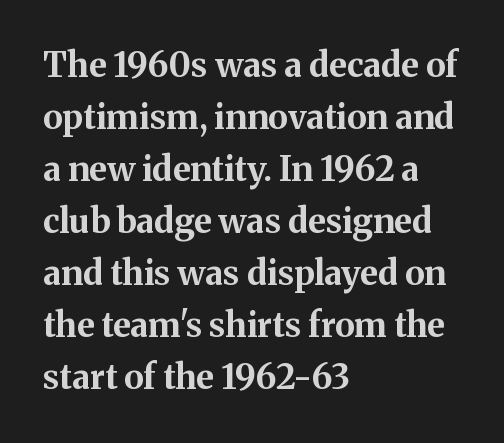
The image shows 34 px bold serif type, upright; set left-aligned, normal line spacing (1.53x), normal letter spacing, not underlined; medium stroke contrast and a medium x-height.
